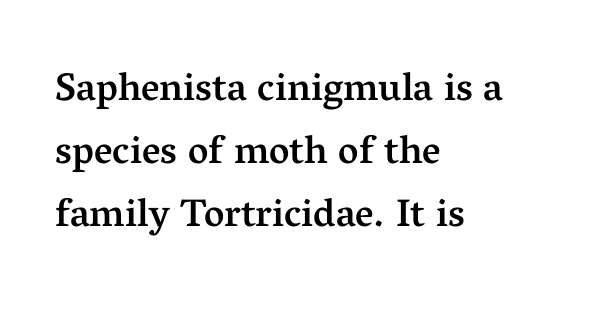
{"serif": "yes", "italic": "no", "bold": "semi", "weight": "semibold", "width": "normal", "stroke_contrast": "medium", "x_height": "medium", "monospaced": "no", "underline": "no", "align": "left", "line_spacing": "normal", "line_spacing_ratio": 1.61, "letter_spacing": "normal", "letter_spacing_em": 0.0, "glyph_px": 39}
